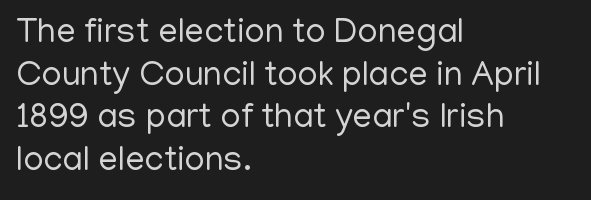
{"serif": "no", "italic": "no", "bold": "no", "weight": "regular", "width": "normal", "stroke_contrast": "low", "x_height": "medium", "monospaced": "no", "underline": "no", "align": "left", "line_spacing_ratio": 1.22, "letter_spacing": "normal", "letter_spacing_em": 0.0, "glyph_px": 35}
